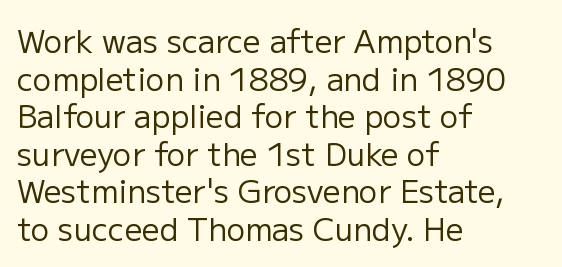
Grotesque or geometric, the face here clearly has no serifs. Weight: regular or lighter. The face used here is proportionally spaced, like ordinary book or web type. Type without underlining.
